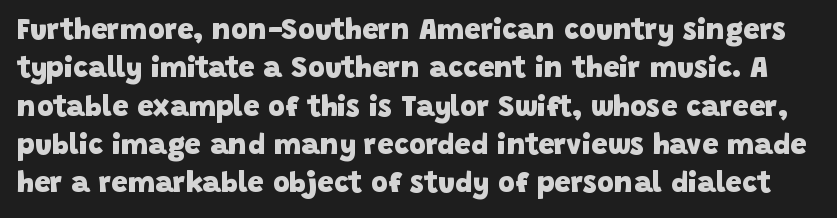
{"serif": "no", "bold": "yes", "weight": "heavy", "width": "normal", "stroke_contrast": "low", "x_height": "large", "monospaced": "no", "underline": "no", "line_spacing": "normal", "line_spacing_ratio": 1.32, "letter_spacing": "normal", "letter_spacing_em": 0.0, "glyph_px": 29}
